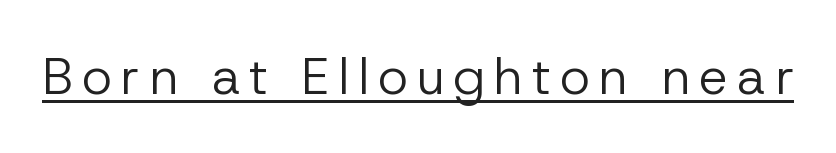
{"serif": "no", "italic": "no", "bold": "no", "weight": "regular", "width": "normal", "stroke_contrast": "low", "x_height": "medium", "monospaced": "no", "underline": "yes", "glyph_px": 51}
